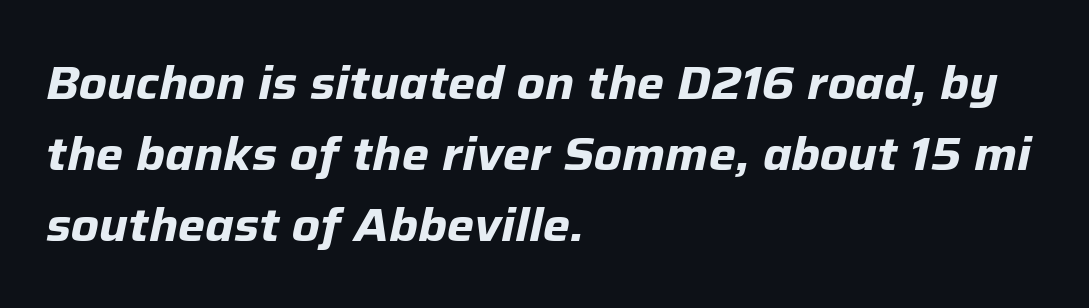
The image shows 46 px bold type, italic (leaning right); set left-aligned, normal line spacing (1.54x), normal letter spacing, not underlined; low stroke contrast and a medium x-height.
